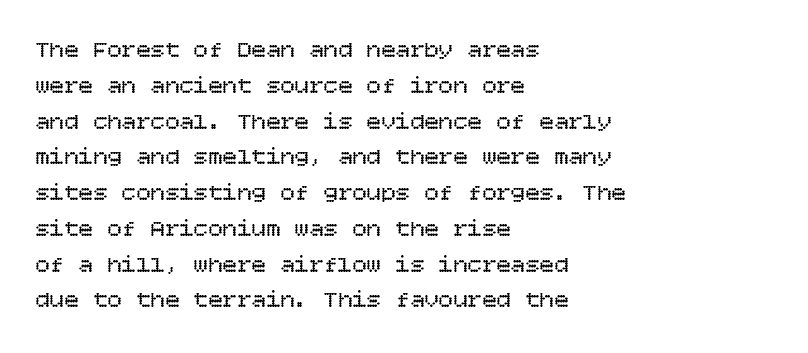
{"italic": "no", "bold": "no", "underline": "no", "align": "left", "line_spacing": "normal", "line_spacing_ratio": 1.49, "letter_spacing": "normal", "letter_spacing_em": 0.0, "glyph_px": 24}
